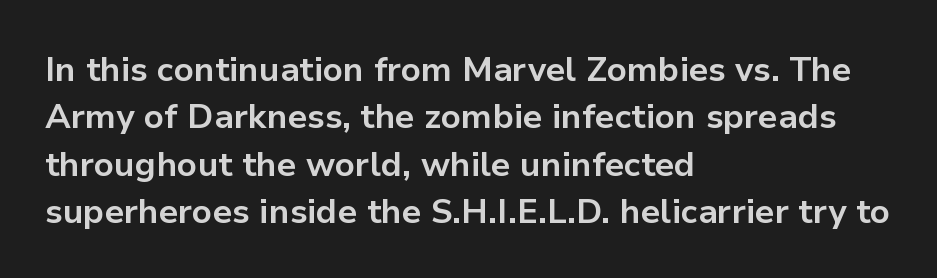
The lines are quadded left. Lines of text with bare space underneath. This rendering leaves character spacing at its baseline value. Ordinary non-slanted type is in use. I'd call this a sans setting — the letters go barefoot.
